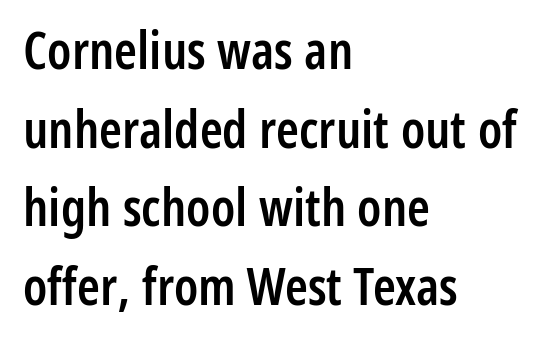
Whoever set this chose a conventional vertical rhythm. Descender tails drop into unmarked territory. Every character sits straight up, as roman type does. The letters are semibold — heavier than regular but short of a full bold. Looks like regular typesetting: each glyph gets only the width it needs.
